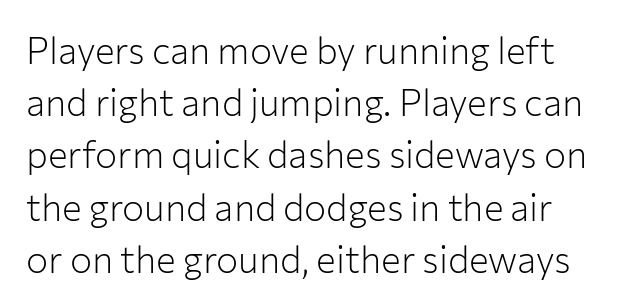
Q: Is the text bold? A: No.
Q: Is the text italic (slanted)? A: No, it is upright.
Q: Is the typeface a serif or a sans-serif typeface? A: Sans-serif.
Q: Is the text underlined? A: No.
Q: Is the spacing between letters normal or unusually wide? A: Normal.
Q: Is the spacing between lines tight, normal or loose? A: Normal.
Q: Width (condensed, normal, or wide)? A: Normal.
Q: Stroke contrast? A: Low.
Q: x-height? A: Medium.
Q: Monospaced? A: No.
